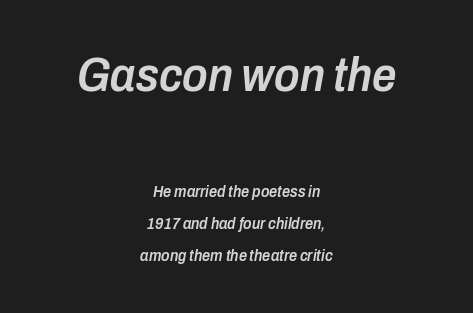
There is no visible air inserted between adjacent glyphs. Weight: semibold (demi). The zone under the glyphs is completely vacant. The leading is generous, giving the passage an open texture. Visually the block forms a symmetrical silhouette, jagged on both flanks. Typesetter's note — upper block bumped up in size, lower block left smaller.
